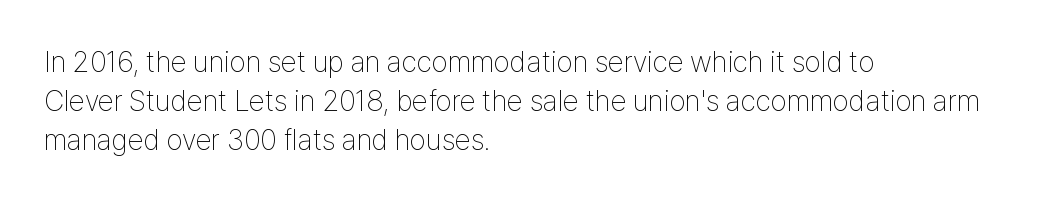
The face used here is rendered with its standard letterfit. Weight class: somewhere from thin through regular. Honestly, the row spacing looks completely unremarkable. In CSS terms this would be text-align: left.
